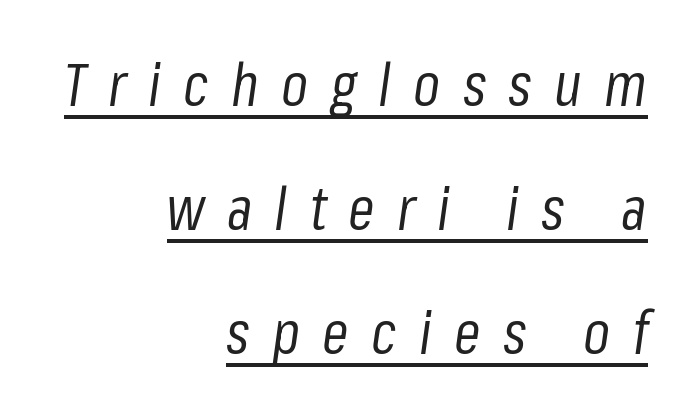
Q: Is the text bold? A: No.
Q: Is the text italic (slanted)? A: Yes, it leans right by about 8 degrees.
Q: Is the text underlined? A: Yes.
Q: How is the paragraph aligned? A: Right-aligned.
Q: Is the spacing between letters normal or unusually wide? A: Unusually wide.
Q: Is the spacing between lines tight, normal or loose? A: Loose.
Q: Width (condensed, normal, or wide)? A: Condensed.
Q: Stroke contrast? A: Low.
Q: x-height? A: Medium.
Q: Monospaced? A: No.
